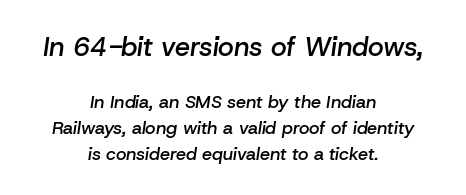
The image shows 27 px text type, italic (leaning right); set centered, normal line spacing (1.45x), normal letter spacing, not underlined; the first (top) block is 1.5x larger.
